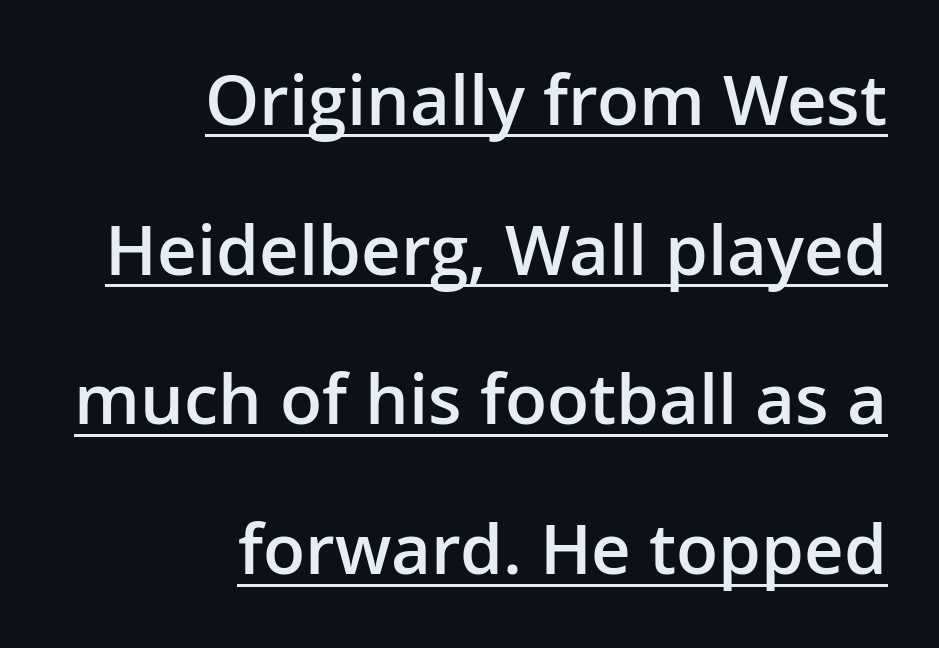
Line endings align vertically; line beginnings do not. A continuous stroke trails under the words, as in a hyperlink. The leading is generous, giving the passage an open texture. The rendering uses natural spacing where letterforms have individual widths.
